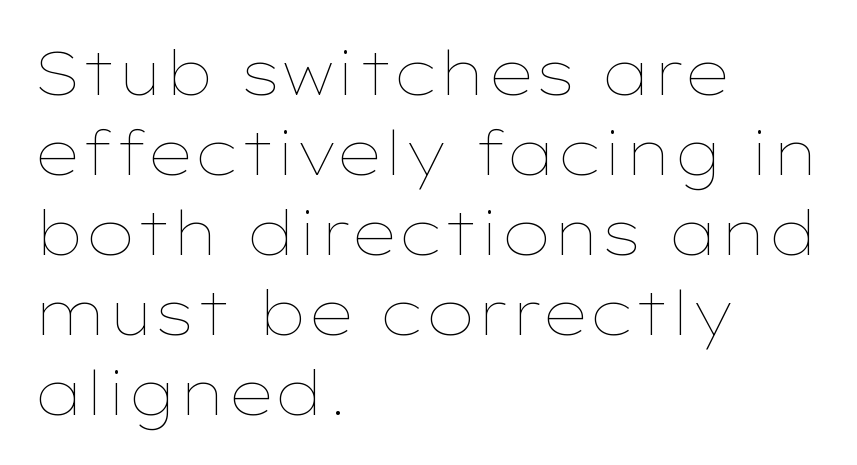
{"italic": "no", "bold": "no", "weight": "thin", "width": "wide", "stroke_contrast": "low", "x_height": "medium", "monospaced": "no", "underline": "no", "align": "left", "line_spacing": "normal", "line_spacing_ratio": 1.31, "letter_spacing": "normal", "letter_spacing_em": 0.0, "glyph_px": 61}
